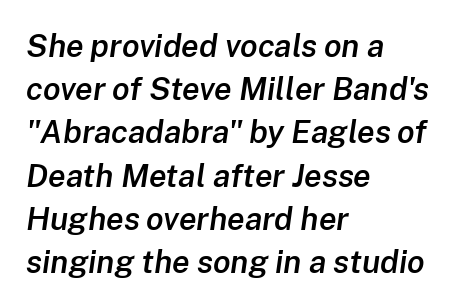
Letter spacing: default. Just letters on the line, the space beneath them empty. The lines sit at an ordinary, default distance from one another. The passage shown is typed in a proportional face where columns would drift.
